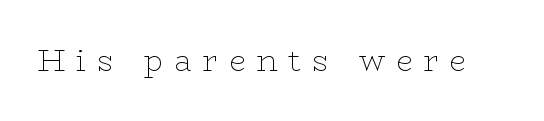
This is serif lettering, the kind often seen in printed books. Think of a printed novel: that variable character pitch is what you see here. Someone cranked the tracking dial way up on this one. Style check: upright.
